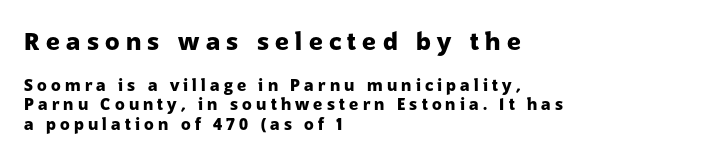
The image shows 24 px bold type, upright; set left-aligned, line spacing 1.23x, unusually wide letter spacing (+0.26 em), not underlined; the first (top) block is 1.5x larger.
